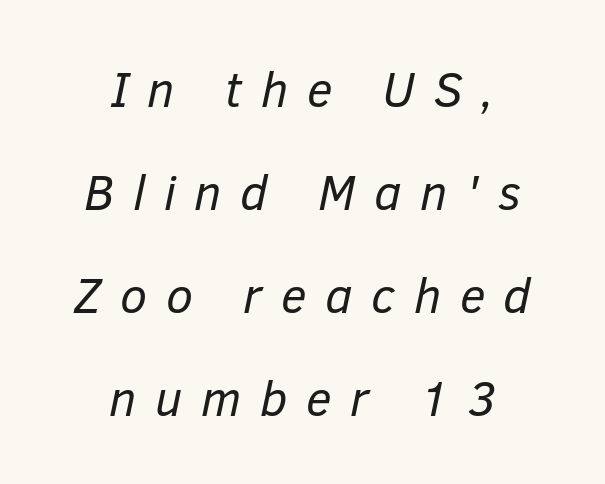
The image shows 49 px regular-weight type, italic (leaning right); set centered, loose line spacing (2.1x), unusually wide letter spacing (+0.38 em), not underlined; low stroke contrast and a medium x-height.
